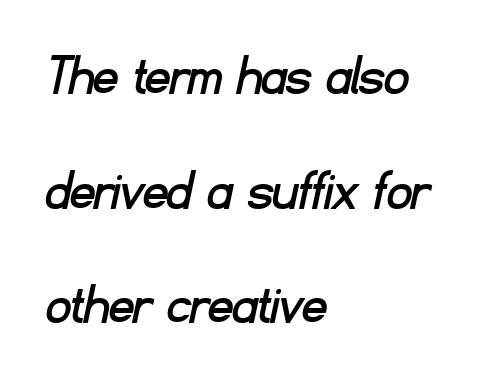
The image shows 60 px sans-serif type; set left-aligned, loose line spacing (1.91x), normal letter spacing, not underlined; low stroke contrast and a small x-height.
